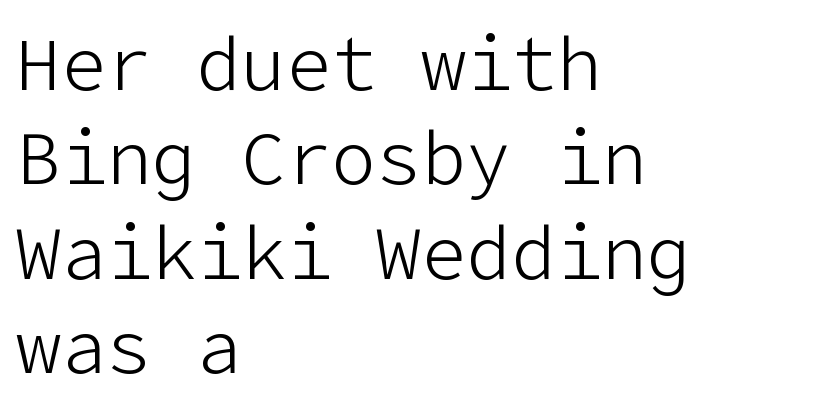
{"serif": "no", "italic": "no", "bold": "no", "weight": "light", "width": "normal", "stroke_contrast": "low", "x_height": "medium", "underline": "no", "align": "left", "line_spacing": "normal", "line_spacing_ratio": 1.26, "letter_spacing": "normal", "letter_spacing_em": 0.0, "glyph_px": 75}
